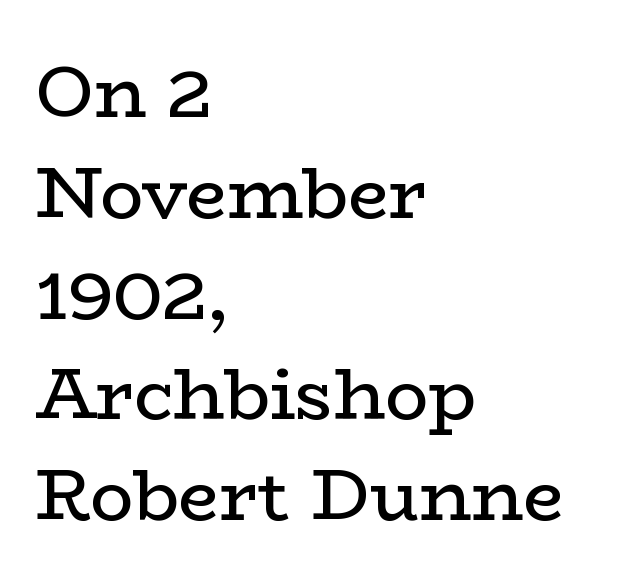
This reads as an unemphasized weight, regular at the heaviest. Compared with typical body copy, the letter spacing here is the same. These lines are rendered in a variable-pitch font. Rows of type keep a routine distance in the vertical direction. The space beneath each line is pristine and unruled. Rendered with straight, roman letterforms.
